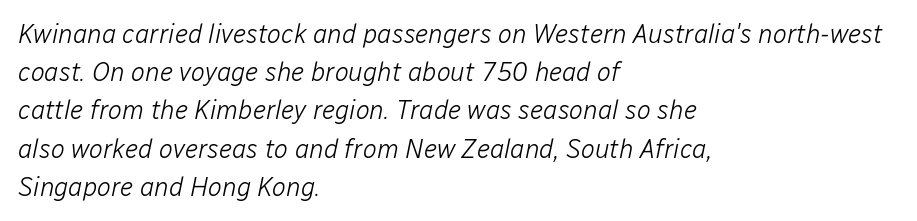
Q: Is the text bold? A: No.
Q: Is the text italic (slanted)? A: Yes, it leans right by about 12 degrees.
Q: Is the text underlined? A: No.
Q: How is the paragraph aligned? A: Left-aligned.
Q: Is the spacing between letters normal or unusually wide? A: Normal.
Q: Is the spacing between lines tight, normal or loose? A: Normal.
